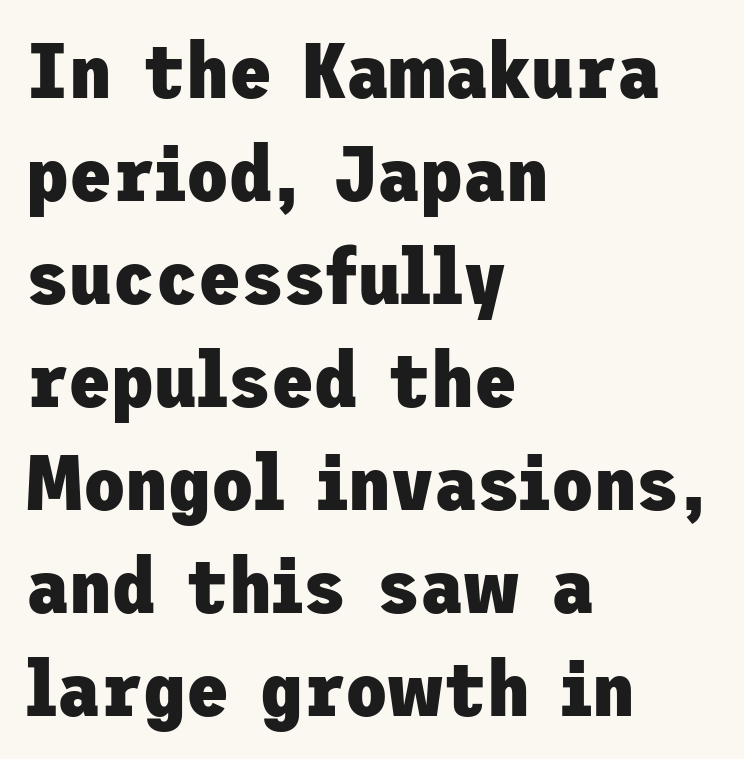
Caption: standard tracking, unaltered. On the weight axis this lands at bold, roughly 700. Every character sits straight up, as roman type does. Note: no serifs on the glyphs. Quick note: underline off. If you measured baseline to baseline, you'd find a middling distance.
